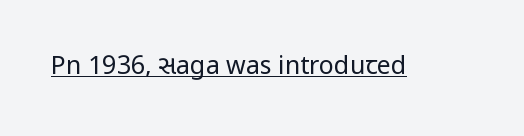
The letterforms sit at book weight or below. Posture: upright roman. Here the glyphs are tracked normally, forming tight word shapes. The words here are underlined.
